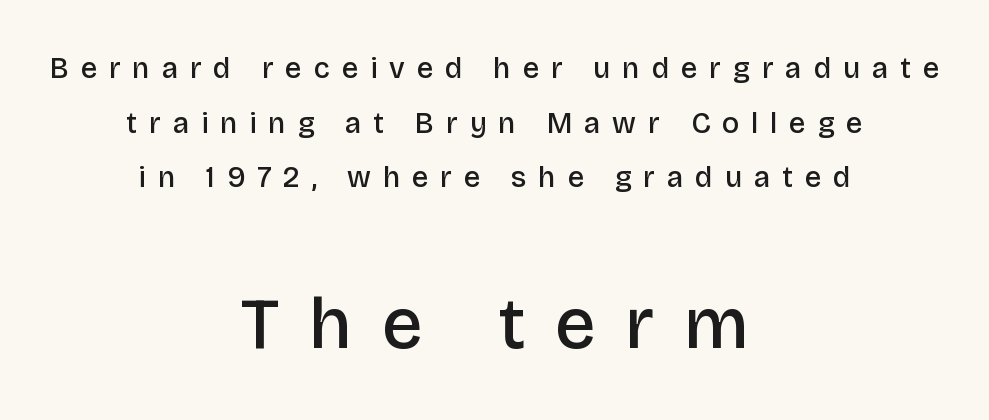
{"serif": "no", "italic": "no", "bold": "semi", "weight": "semibold", "width": "normal", "stroke_contrast": "low", "x_height": "large", "monospaced": "no", "underline": "no", "align": "center", "line_spacing_ratio": 1.88, "letter_spacing": "wide", "letter_spacing_em": 0.41, "larger_block": "second", "size_ratio": 2.48, "glyph_px": 72}
